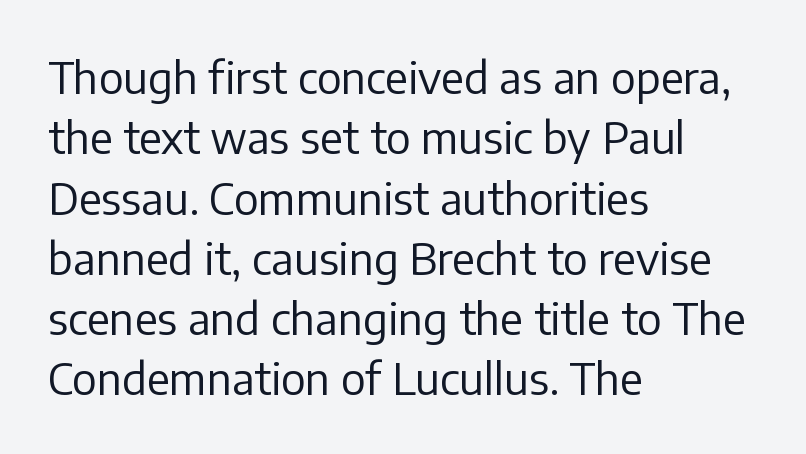
The image shows 44 px regular-weight sans-serif type, upright; set left-aligned, normal line spacing (1.37x), normal letter spacing, not underlined; low stroke contrast and a medium x-height.
